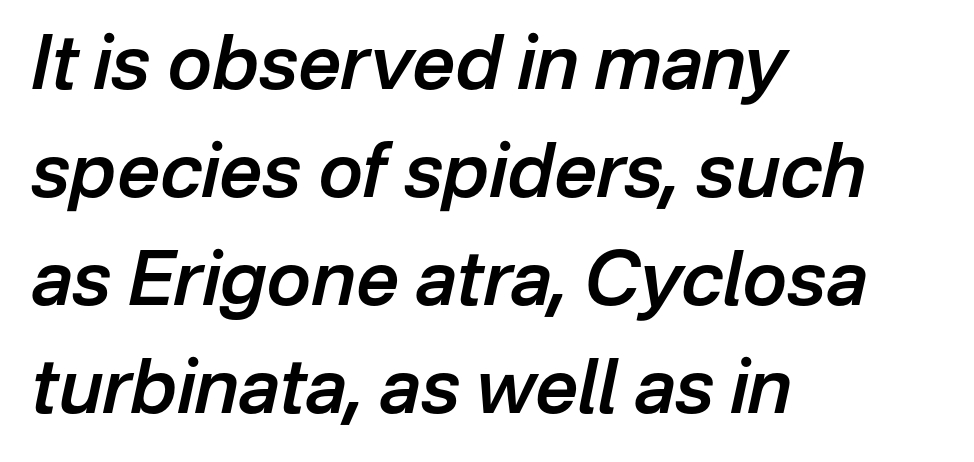
{"italic": "yes", "lean": "right", "slant_degrees": 12, "bold": "semi", "weight": "semibold", "width": "normal", "stroke_contrast": "low", "x_height": "medium", "monospaced": "no", "underline": "no", "align": "left", "line_spacing": "normal", "line_spacing_ratio": 1.44, "letter_spacing": "normal", "letter_spacing_em": 0.0, "glyph_px": 75}
